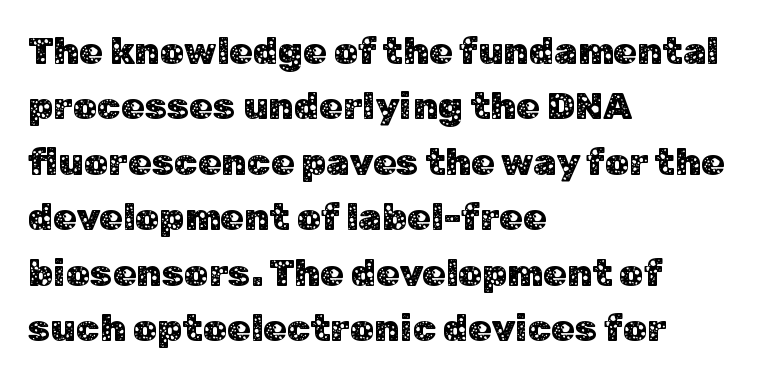
The image shows 38 px sans-serif type, upright; set left-aligned, normal line spacing (1.46x), normal letter spacing, not underlined; low stroke contrast and a medium x-height.
